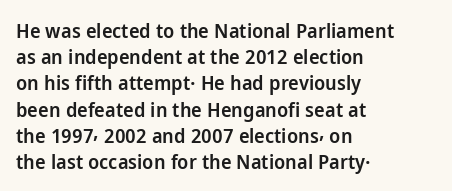
{"italic": "no", "bold": "semi", "underline": "no", "align": "left", "line_spacing": "normal", "line_spacing_ratio": 1.31, "letter_spacing": "normal", "letter_spacing_em": 0.0, "glyph_px": 20}
